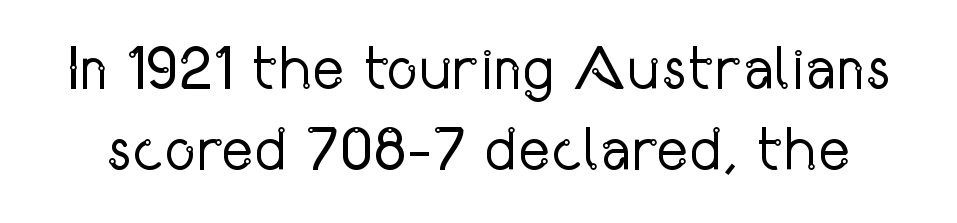
Lines of text with bare space underneath. The face used here is rendered with its standard letterfit. The strokes are not fattened; the text isn't bold. How would I describe the line gaps? Plain and ordinary. The passage shown is typeset with a sans-serif family.
